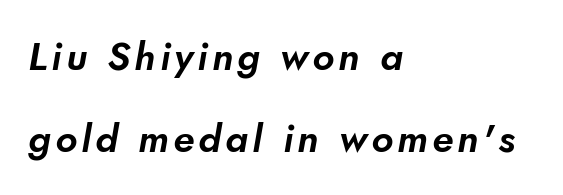
The image shows 39 px sans-serif type; set left-aligned, loose line spacing (2.1x), not underlined; low stroke contrast and a small x-height.
